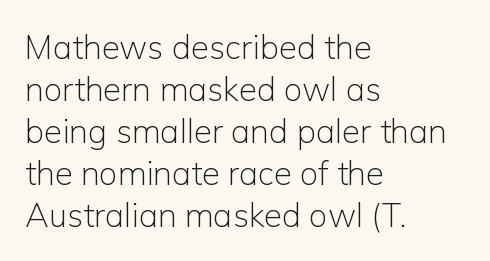
The image shows 33 px light sans-serif type, upright; set left-aligned, normal line spacing (1.27x), normal letter spacing, not underlined; low stroke contrast and a medium x-height.
